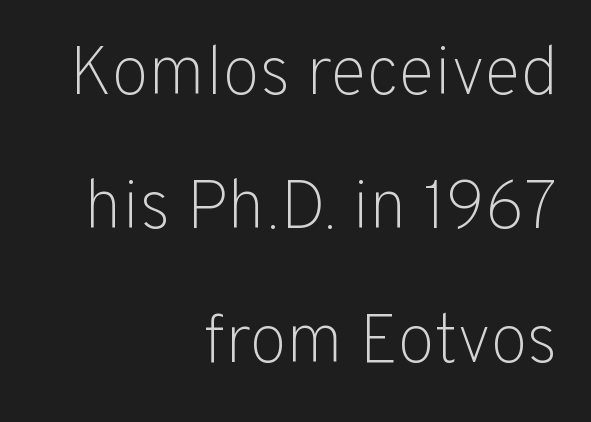
In terms of letterform style, serifs are entirely absent. A flush-right, rag-left setting is used for this passage. The passage shown is typed in a proportional face where columns would drift. Between one letter and the next there's only the usual sliver of space. The baseline area is clear. Characters remain perfectly vertical along every line.
